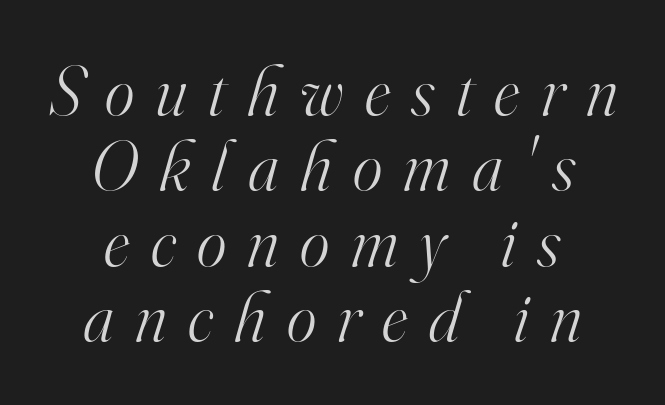
The image shows 71 px light serif type, italic (leaning right); set centered, tight line spacing (1.06x), unusually wide letter spacing (+0.3 em), not underlined; high stroke contrast and a small x-height.
